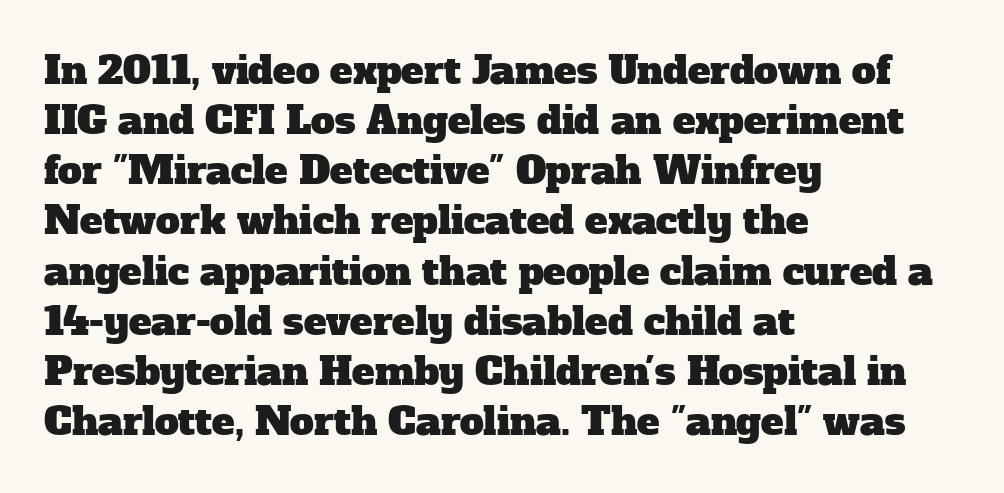
The image shows 38 px serif type; set left-aligned, normal line spacing (1.32x), normal letter spacing, not underlined; low stroke contrast and a medium x-height.
